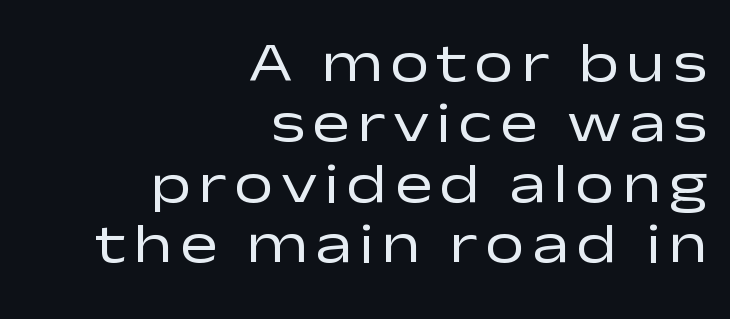
Q: Is the text bold? A: No.
Q: Is the text italic (slanted)? A: No, it is upright.
Q: Is the typeface a serif or a sans-serif typeface? A: Sans-serif.
Q: Is the text underlined? A: No.
Q: How is the paragraph aligned? A: Right-aligned.
Q: Is the spacing between lines tight, normal or loose? A: Tight.
Q: Width (condensed, normal, or wide)? A: Wide.
Q: Stroke contrast? A: Low.
Q: x-height? A: Medium.
Q: Monospaced? A: No.
